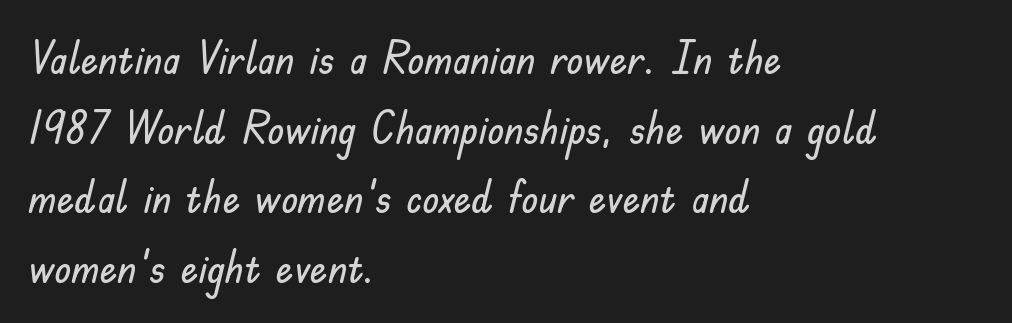
{"serif": "no", "width": "normal", "stroke_contrast": "low", "x_height": "small", "monospaced": "no", "underline": "no", "align": "left", "line_spacing": "normal", "line_spacing_ratio": 1.58, "letter_spacing": "normal", "letter_spacing_em": 0.0, "glyph_px": 44}
